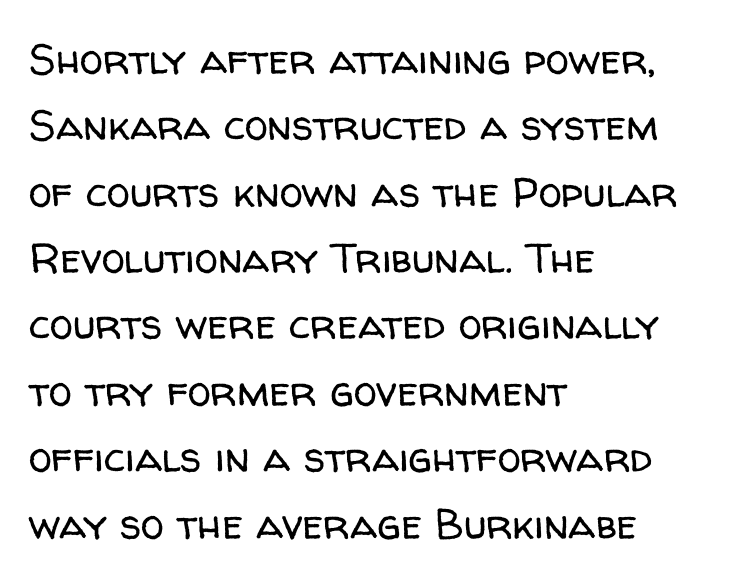
The image shows 42 px regular-weight sans-serif type, upright; set left-aligned, normal line spacing (1.58x), normal letter spacing, not underlined; low stroke contrast and a medium x-height.
